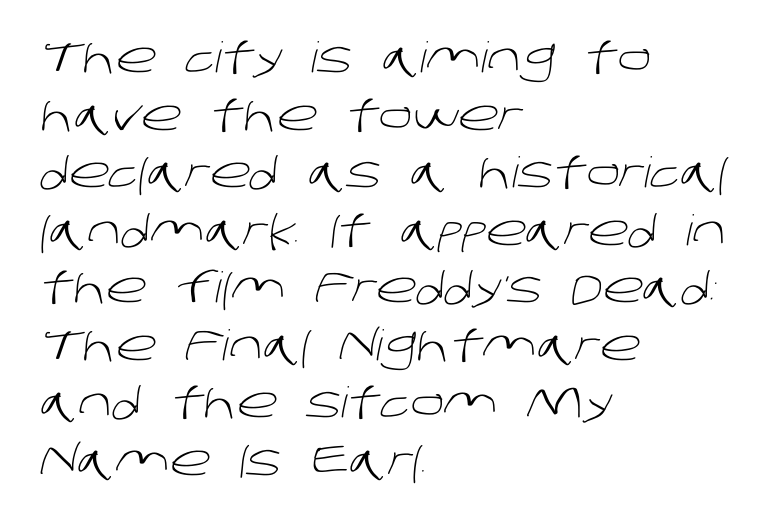
Q: Is the text bold? A: No.
Q: Is the typeface a serif or a sans-serif typeface? A: Sans-serif.
Q: Is the text underlined? A: No.
Q: How is the paragraph aligned? A: Left-aligned.
Q: Is the spacing between letters normal or unusually wide? A: Normal.
Q: Is the spacing between lines tight, normal or loose? A: Normal.
Q: Width (condensed, normal, or wide)? A: Normal.
Q: Stroke contrast? A: Low.
Q: x-height? A: Large.
Q: Monospaced? A: No.
